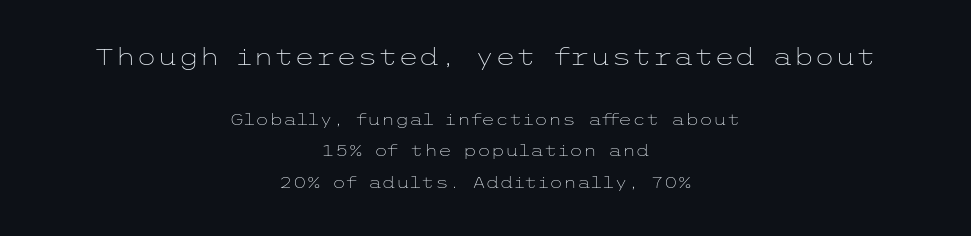
The rag falls on both sides of this text block equally. The letters stand straight up with perfectly vertical stems. Typesetter's note — upper block bumped up in size, lower block left smaller. Look at the tracking — it's just the regular setting, nothing added. Notice the wide empty band between every row — that's loose leading. A quiet, ordinary-to-light weight characterises the typeface.
